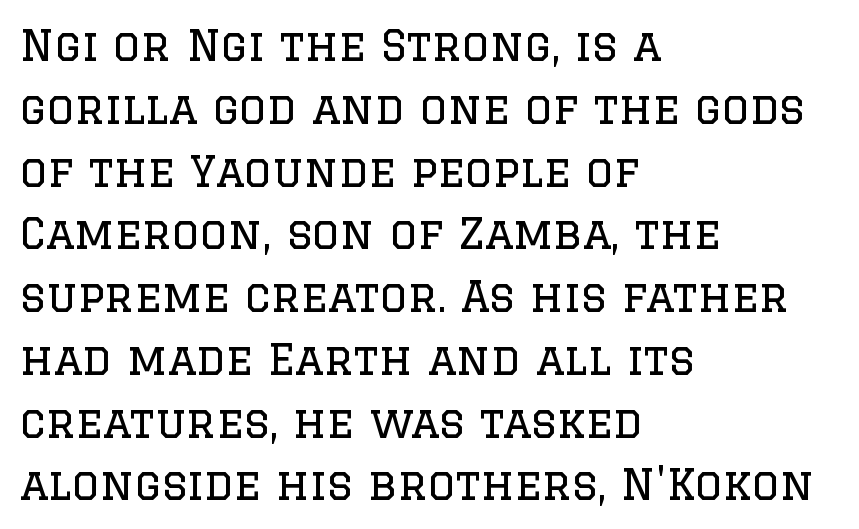
The image shows 43 px regular-weight serif type, upright; set left-aligned, normal line spacing (1.46x), normal letter spacing, not underlined; low stroke contrast and a large x-height.
